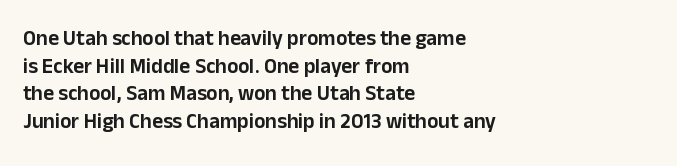
The image shows 21 px text type, upright; set left-aligned, normal line spacing (1.31x), normal letter spacing, not underlined.
